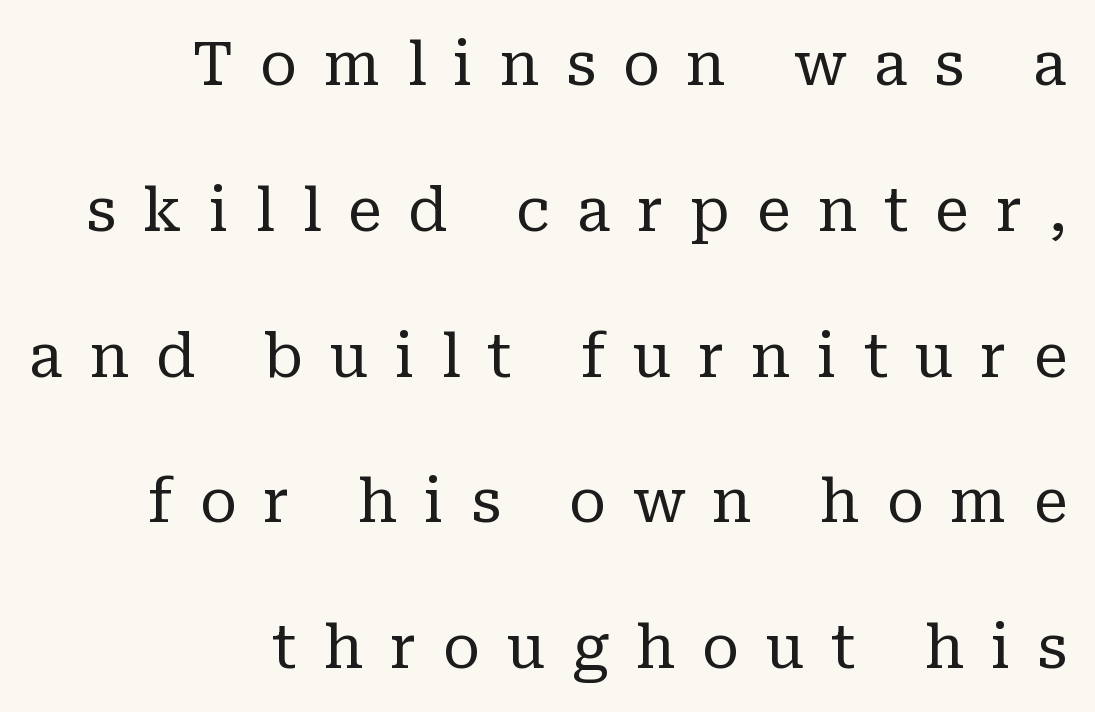
Note the varied advance widths — an 'i' is clearly narrower than an 'm'. A typesetter would call this leading open, well beyond the default. No italicization has been applied; the sample stays upright. Unlike a clean sans, this face finishes its strokes with serifs.
